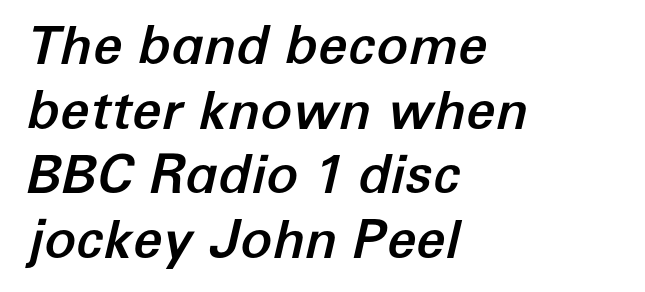
The image shows 53 px text type, italic (leaning right); set left-aligned, line spacing 1.22x, normal letter spacing, not underlined; low stroke contrast and a medium x-height.
